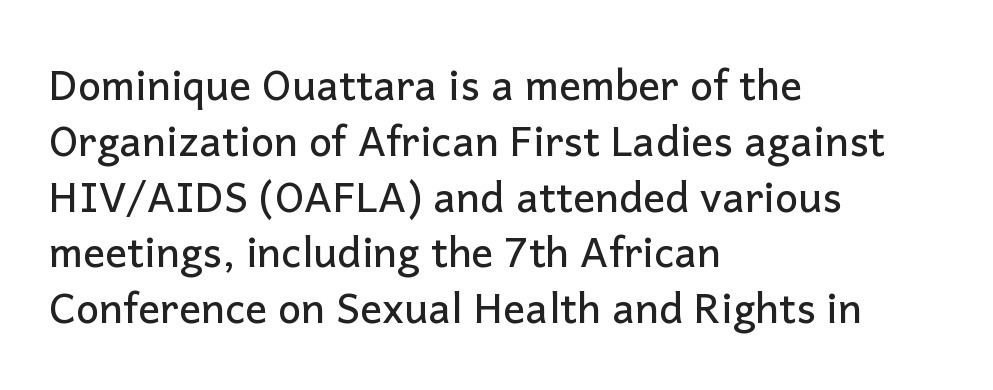
Q: Is the text italic (slanted)? A: No, it is upright.
Q: Is the typeface a serif or a sans-serif typeface? A: Sans-serif.
Q: Is the text underlined? A: No.
Q: How is the paragraph aligned? A: Left-aligned.
Q: Is the spacing between letters normal or unusually wide? A: Normal.
Q: Is the spacing between lines tight, normal or loose? A: Normal.
Q: Width (condensed, normal, or wide)? A: Normal.
Q: Stroke contrast? A: Low.
Q: x-height? A: Medium.
Q: Monospaced? A: No.
